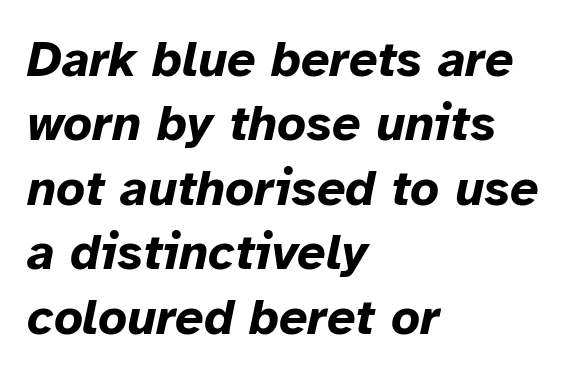
The image shows 50 px bold type, italic (leaning right); set left-aligned, normal line spacing (1.29x), normal letter spacing, not underlined; low stroke contrast and a medium x-height.
